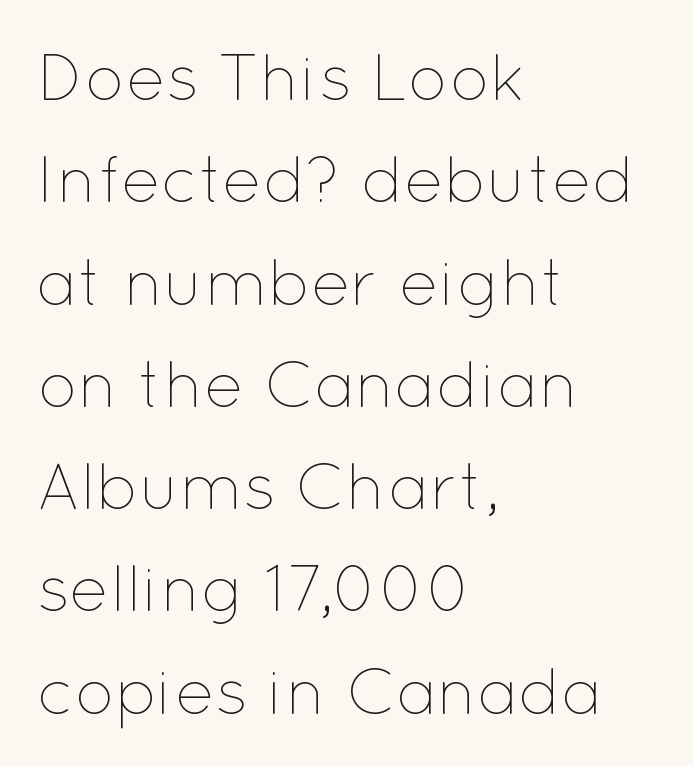
Tracking value appears to be zero — textbook default spacing. The rag falls on the right side of this text block. Rendered with straight, roman letterforms. A bare baseline throughout the passage. No letter is thick-stroked: the sample isn't bold. Honestly, the row spacing looks completely unremarkable.
